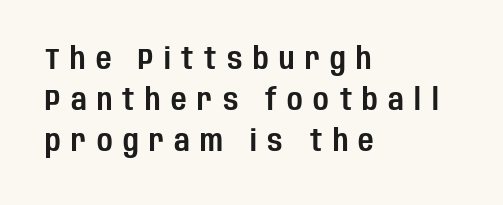
Q: Is the text italic (slanted)? A: No, it is upright.
Q: Is the typeface a serif or a sans-serif typeface? A: Sans-serif.
Q: Is the text underlined? A: No.
Q: How is the paragraph aligned? A: Left-aligned.
Q: Is the spacing between letters normal or unusually wide? A: Unusually wide.
Q: Is the spacing between lines tight, normal or loose? A: Normal.
Q: Width (condensed, normal, or wide)? A: Condensed.
Q: Stroke contrast? A: Low.
Q: x-height? A: Large.
Q: Monospaced? A: No.
